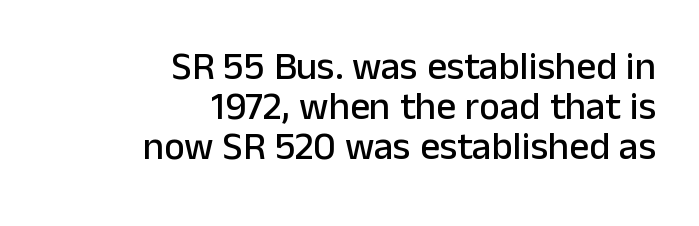
Q: Is the text italic (slanted)? A: No, it is upright.
Q: Is the typeface a serif or a sans-serif typeface? A: Sans-serif.
Q: Is the text underlined? A: No.
Q: How is the paragraph aligned? A: Right-aligned.
Q: Is the spacing between letters normal or unusually wide? A: Normal.
Q: Is the spacing between lines tight, normal or loose? A: Tight.
Q: Width (condensed, normal, or wide)? A: Normal.
Q: Stroke contrast? A: Low.
Q: x-height? A: Medium.
Q: Monospaced? A: No.
